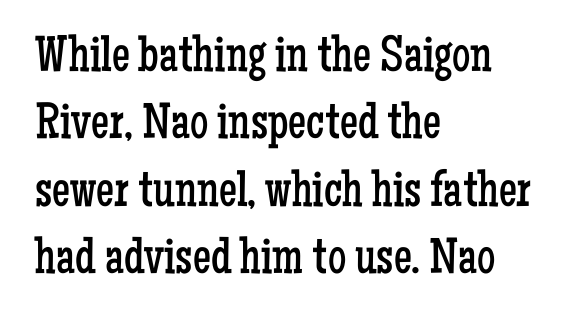
{"serif": "yes", "italic": "no", "bold": "no", "weight": "regular", "width": "condensed", "stroke_contrast": "low", "x_height": "medium", "monospaced": "no", "underline": "no", "align": "left", "line_spacing": "normal", "line_spacing_ratio": 1.32, "letter_spacing": "normal", "letter_spacing_em": 0.0, "glyph_px": 51}
